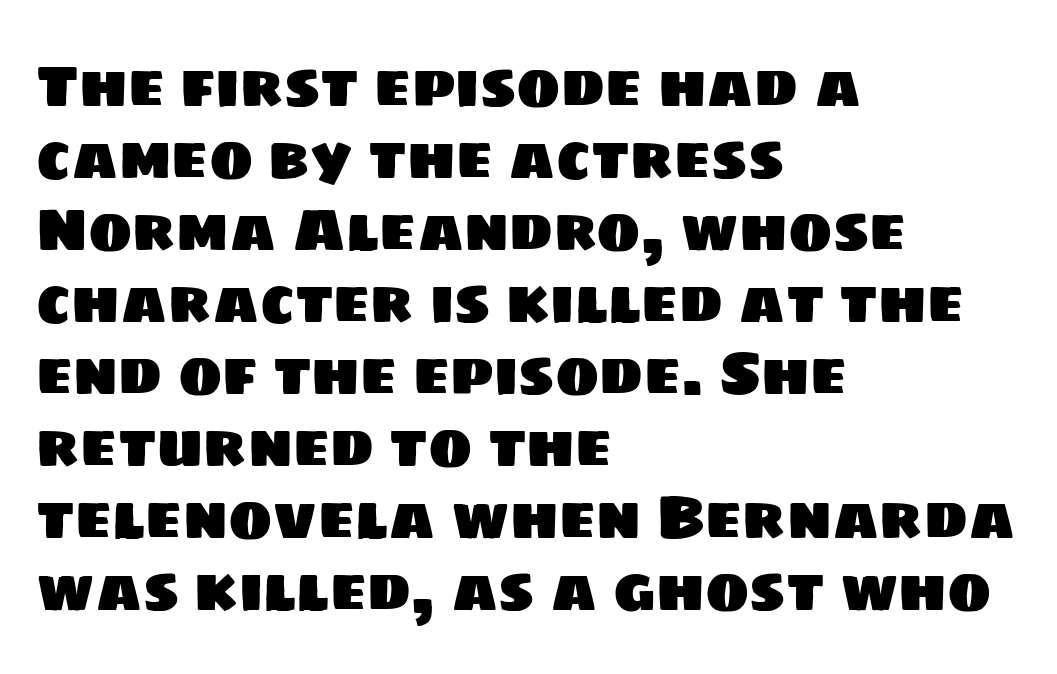
Q: Is the typeface a serif or a sans-serif typeface? A: Sans-serif.
Q: Is the text underlined? A: No.
Q: How is the paragraph aligned? A: Left-aligned.
Q: Is the spacing between letters normal or unusually wide? A: Normal.
Q: Width (condensed, normal, or wide)? A: Normal.
Q: Stroke contrast? A: Low.
Q: x-height? A: Large.
Q: Monospaced? A: No.
